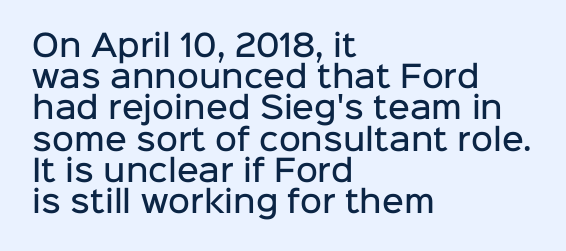
The letters sit at their default tracking, neither squeezed nor spread. The rendering anchors every line to the left-hand side. Nobody drew a line under any word here. The passage shown is typeset with a sans-serif family.
